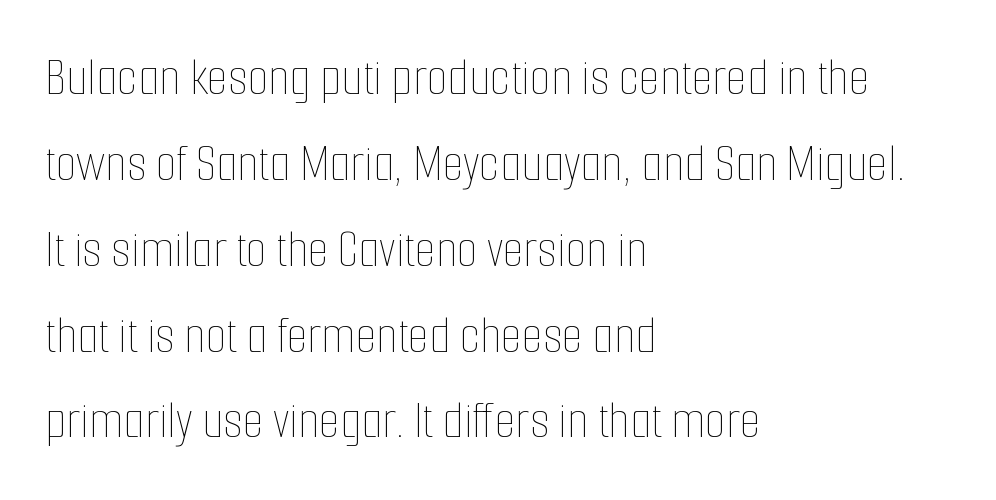
Q: Is the text bold? A: No.
Q: Is the text italic (slanted)? A: No, it is upright.
Q: Is the text underlined? A: No.
Q: How is the paragraph aligned? A: Left-aligned.
Q: Is the spacing between letters normal or unusually wide? A: Normal.
Q: Is the spacing between lines tight, normal or loose? A: Normal.
Q: Width (condensed, normal, or wide)? A: Condensed.
Q: Stroke contrast? A: Low.
Q: x-height? A: Medium.
Q: Monospaced? A: No.
